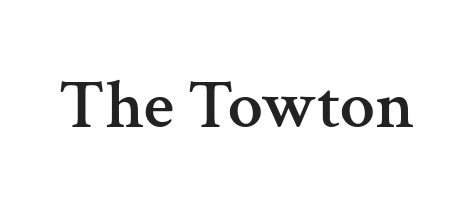
The image shows 70 px serif type, upright; set normal letter spacing, not underlined; medium stroke contrast and a medium x-height.
